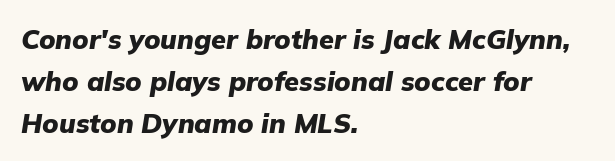
On the weight axis this lands at bold, roughly 700. The foot of each line stays bare and open. The rendering anchors every line to the left-hand side. What stands out about the letter spacing? Nothing — it is the standard amount. Compared with ordinary roman type, these characters are visibly tilted.
